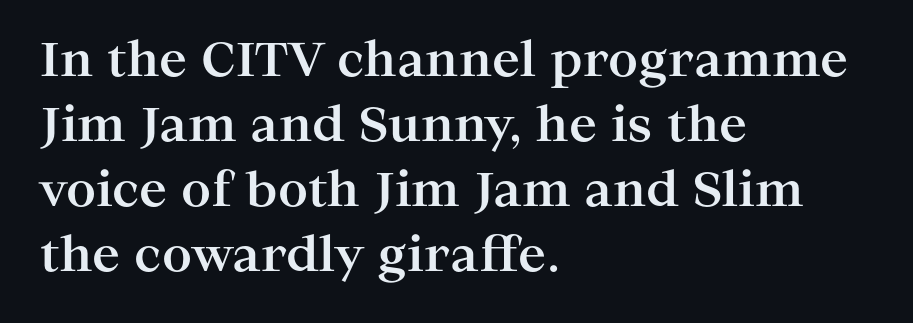
Summary of weight: heavy, a full bold. The paragraph shown leans on its left margin. Yep, those are serifs on the letters. A clean baseline with only descenders dipping below it.
